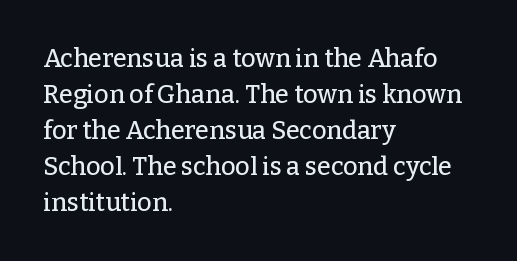
Vertically, the passage feels balanced, rows spaced as you'd expect. Every character sits straight up, as roman type does. A typesetter would call this zero additional tracking. Each line starts at the same left margin while the right side varies. Descenders are the only things crossing below the line.
